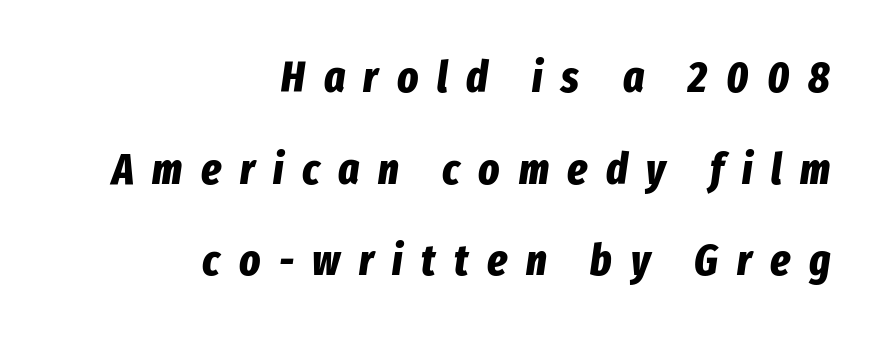
The image shows 44 px bold, condensed type, italic (leaning right); set right-aligned, loose line spacing (2.08x), unusually wide letter spacing (+0.42 em), not underlined; low stroke contrast and a medium x-height.
